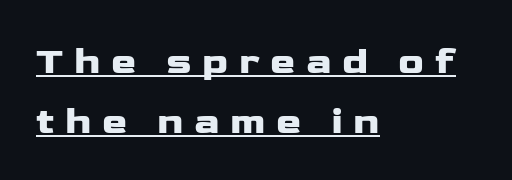
The image shows 38 px wide sans-serif type, upright; set left-aligned, normal line spacing (1.58x), unusually wide letter spacing (+0.28 em), underlined; low stroke contrast and a medium x-height.
